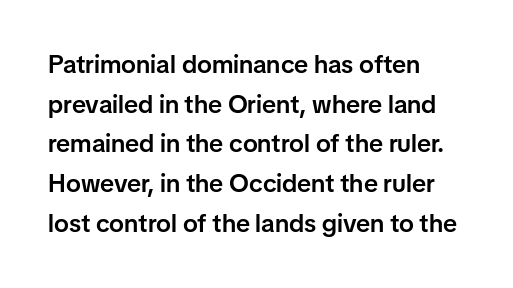
A bare baseline throughout the passage. Letter spacing: default. It's the straight-up-and-down kind of type. A somewhat darkened texture: the type is semibold rather than bold. Interline gaps are of average width in this sample. Compared with a centered layout, this one pins lines to the left instead.
